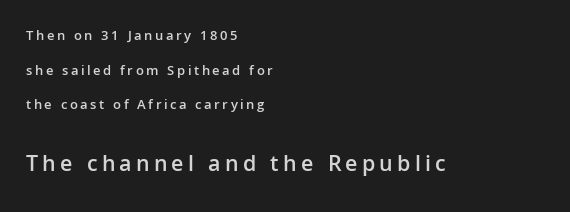
{"italic": "no", "bold": "semi", "underline": "no", "align": "left", "line_spacing": "loose", "line_spacing_ratio": 2.47, "larger_block": "second", "size_ratio": 1.64, "glyph_px": 23}
